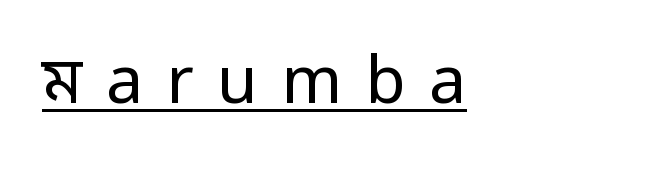
A typesetter would mark this as roman, not italic. The sample's only ornament is a line tracing under the words. Serif or sans? Sans — the stroke terminals are bare. The weight tops out at a normal text grade. Words appear elongated and porous because spacing is wide.
